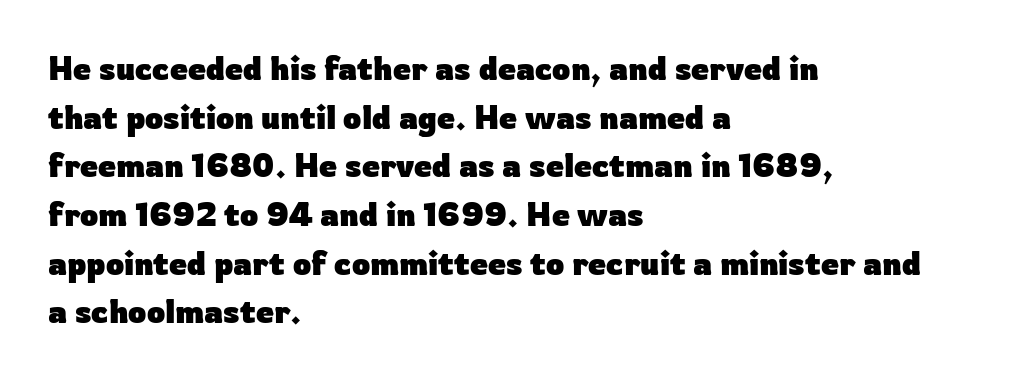
{"serif": "no", "italic": "no", "bold": "yes", "weight": "heavy", "width": "normal", "stroke_contrast": "low", "x_height": "medium", "monospaced": "no", "underline": "no", "align": "left", "line_spacing": "normal", "line_spacing_ratio": 1.52, "letter_spacing": "normal", "letter_spacing_em": 0.0, "glyph_px": 32}
